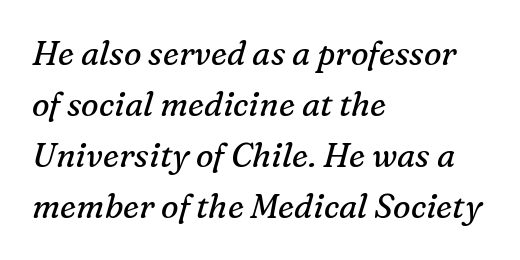
Q: Is the text bold? A: No.
Q: Is the text italic (slanted)? A: Yes, it leans right by about 16 degrees.
Q: Is the typeface a serif or a sans-serif typeface? A: Serif.
Q: Is the text underlined? A: No.
Q: How is the paragraph aligned? A: Left-aligned.
Q: Is the spacing between letters normal or unusually wide? A: Normal.
Q: Is the spacing between lines tight, normal or loose? A: Normal.
Q: Width (condensed, normal, or wide)? A: Normal.
Q: Stroke contrast? A: Medium.
Q: x-height? A: Medium.
Q: Monospaced? A: No.
